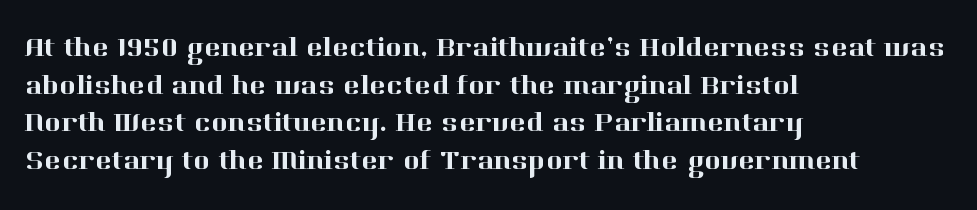
Check the space under the baseline: it is left empty. A typesetter would call this proportional, since set widths differ per character. The tracking reads as untouched default to a designer's eye. Quick note: interline space is typical. Unlike a clean sans, this face finishes its strokes with serifs. Ascenders rise straight up at ninety degrees.
